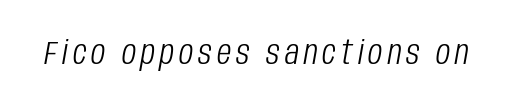
Q: Is the text bold? A: No.
Q: Is the text italic (slanted)? A: Yes, it leans right by about 10 degrees.
Q: Is the text underlined? A: No.
Q: Width (condensed, normal, or wide)? A: Condensed.
Q: Stroke contrast? A: Low.
Q: x-height? A: Large.
Q: Monospaced? A: No.
